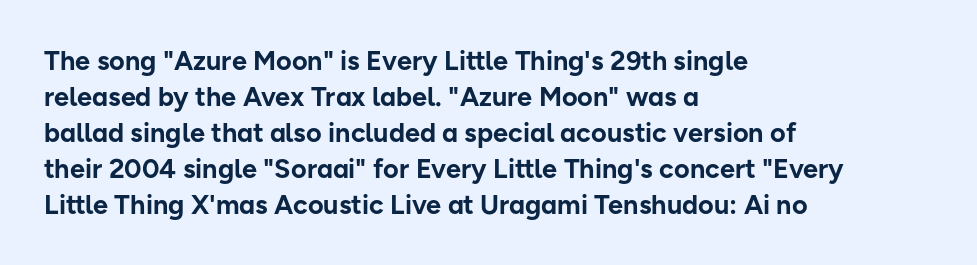
Q: Is the text bold? A: Yes.
Q: Is the text italic (slanted)? A: No, it is upright.
Q: Is the text underlined? A: No.
Q: How is the paragraph aligned? A: Left-aligned.
Q: Is the spacing between letters normal or unusually wide? A: Normal.
Q: Is the spacing between lines tight, normal or loose? A: Normal.
